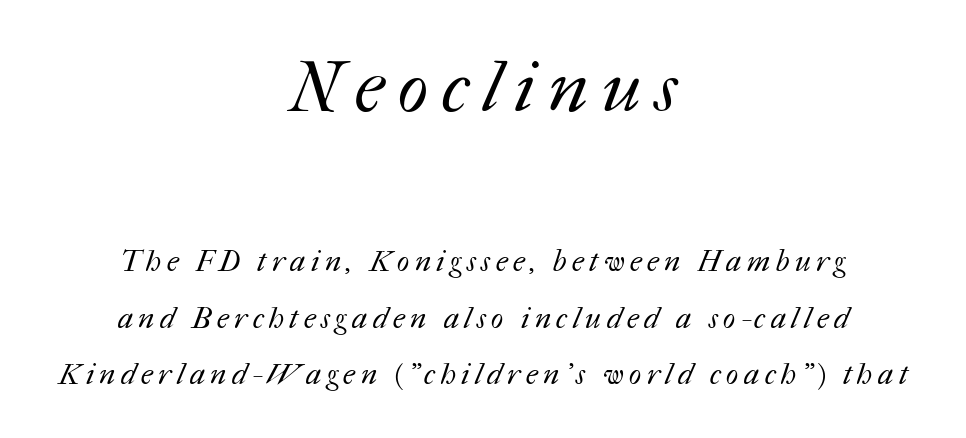
Q: Is the text bold? A: No.
Q: Is the text underlined? A: No.
Q: How is the paragraph aligned? A: Centered.
Q: Is the spacing between lines tight, normal or loose? A: Loose.
Q: Which block of text is set in a larger size, the first (top) or the second (bottom)? A: The first (top) one.
Q: Width (condensed, normal, or wide)? A: Normal.
Q: Stroke contrast? A: Medium.
Q: x-height? A: Medium.
Q: Monospaced? A: No.
